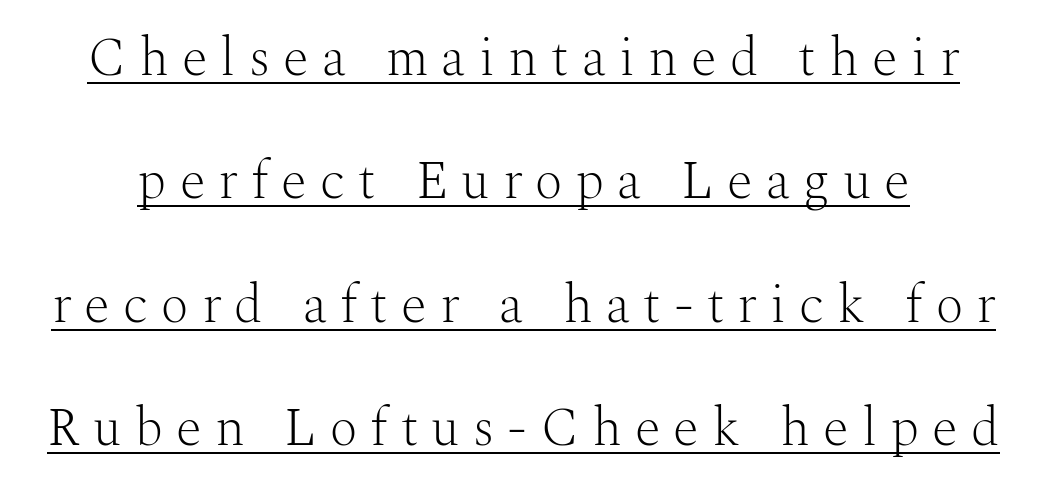
{"serif": "yes", "italic": "no", "bold": "no", "weight": "light", "width": "normal", "stroke_contrast": "medium", "x_height": "medium", "monospaced": "no", "underline": "yes", "line_spacing": "loose", "line_spacing_ratio": 2.33, "letter_spacing": "wide", "letter_spacing_em": 0.25, "glyph_px": 53}
